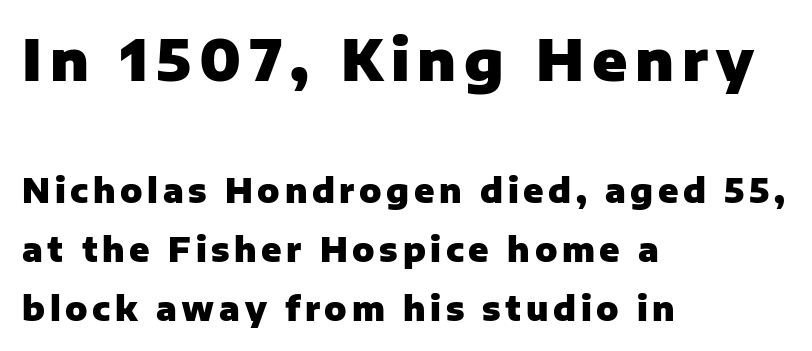
The image shows 57 px heavy sans-serif type, upright; set left-aligned, line spacing 1.78x, not underlined; the first (top) block is 1.73x larger; low stroke contrast and a medium x-height.
